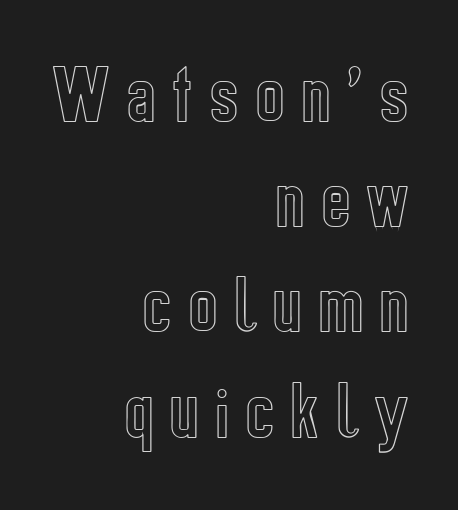
This sample is right-justified, so line beginnings fall wherever the words allow. Honestly, the letter spacing is so wide it's the main thing you notice. Notice how the stems are strictly vertical — no italics here. The rendering uses natural spacing where letterforms have individual widths. Compared with typical paragraphs, the rows here are spaced about the same.
